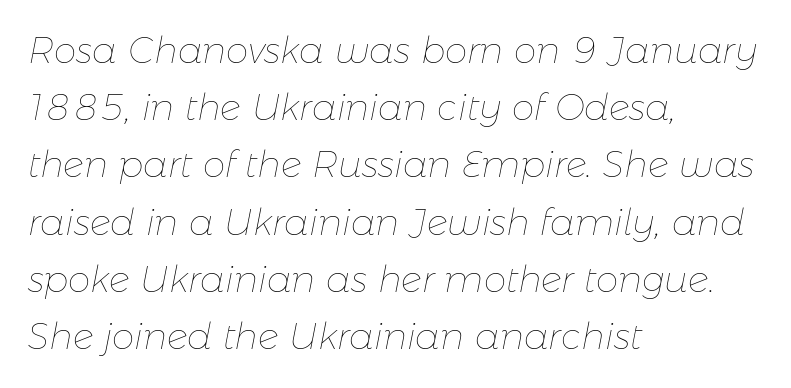
The string is rendered with underlining switched off. Is this a fixed-width face? No — the glyphs have proportional, varying widths. Baseline-to-baseline distance is the conventional proportion of letter height. When letters slant like this, we call the style italic. Standard letterfit; no display-style spreading of the glyphs.
